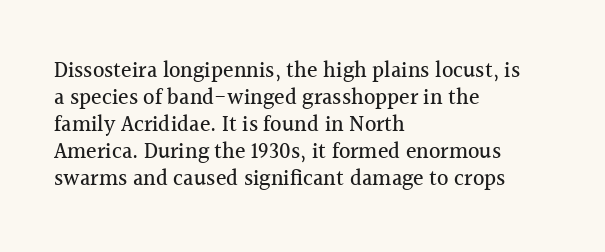
The image shows 22 px text type, upright; set left-aligned, line spacing 1.23x, normal letter spacing, not underlined.
